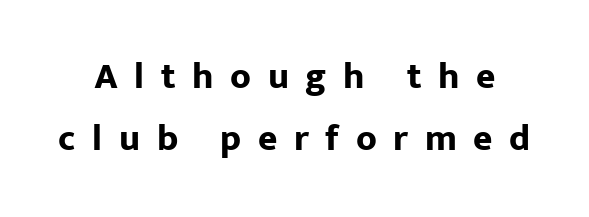
Check the space under the baseline: it is left empty. The strokes are fattened all the way to bold. Look at the bottom of the vertical strokes: they stop flat, with no serifs. Think of a printed novel: that variable character pitch is what you see here. The designer left line spacing at the default. You can tell it's not italic because the verticals are truly vertical.
